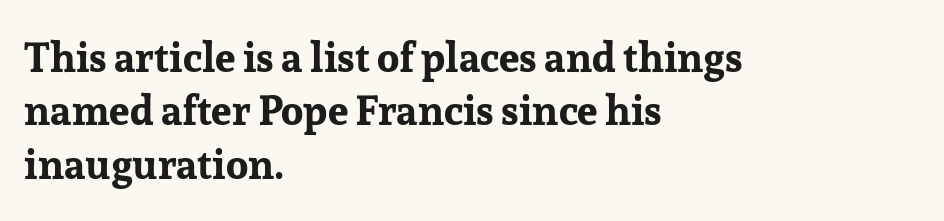
Alignment: flush left. Baseline-to-baseline distance is the conventional proportion of letter height. The rendering uses natural spacing where letterforms have individual widths. Default kerning and tracking; the words read as compact shapes. Nope, not italic — everything's standing straight.
